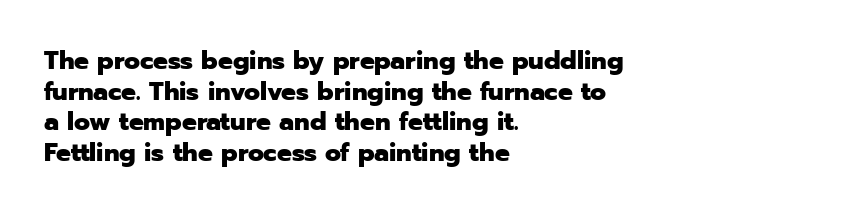
Typesetter's note: full bold, strokes at maximum text heaviness. How are the letters spaced? Ordinarily, with no added tracking. The space directly below the letters is spotless. Alignment: flush left.
